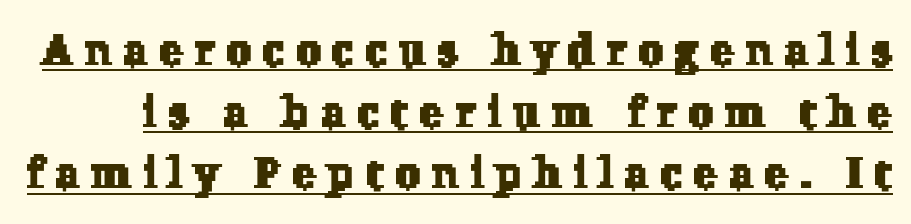
Observe the serifs anchoring each vertical stroke in this sample. The face used here is proportionally spaced, like ordinary book or web type. The glyphs are accompanied by a horizontal stroke just below them. The type is letterspaced generously, with wide tracking. The block of text has a typical density, with ordinary space between rows.
